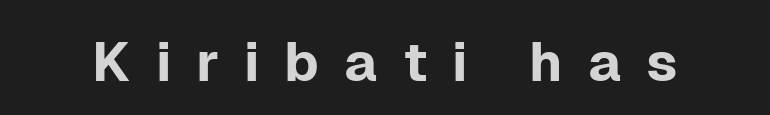
{"serif": "no", "italic": "no", "width": "normal", "stroke_contrast": "low", "x_height": "medium", "monospaced": "no", "underline": "no", "letter_spacing": "wide", "letter_spacing_em": 0.45, "glyph_px": 55}
